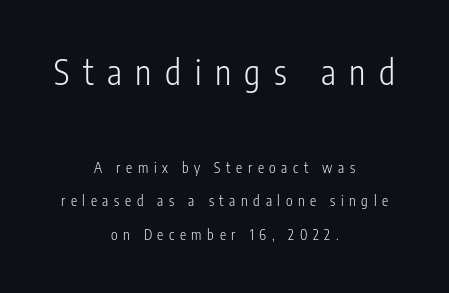
{"serif": "no", "italic": "no", "bold": "no", "weight": "light", "width": "condensed", "stroke_contrast": "low", "x_height": "medium", "monospaced": "no", "underline": "no", "align": "center", "line_spacing": "loose", "line_spacing_ratio": 2.4, "letter_spacing": "wide", "letter_spacing_em": 0.4, "larger_block": "first", "size_ratio": 2.43, "glyph_px": 34}
